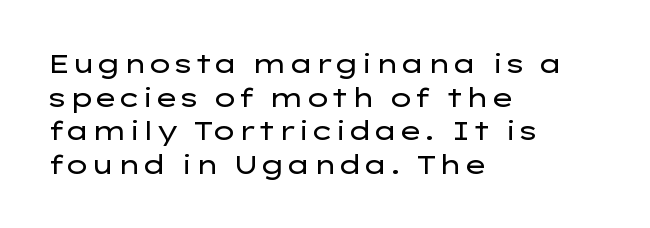
Interline gaps are of average width in this sample. In terms of posture, this sample is upright. Teacher's note: observe the even left margin — that is flush-left alignment. The cut favours lightness, reaching ordinary text weight at its darkest.
